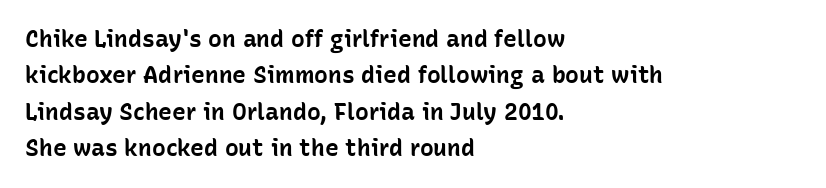
The text block is weighted toward the left margin, trailing off unevenly rightward. These lines carry a lot of weight — the face is fully bold. The letters stand upright; this is a roman face. Each row of text sits above clean, open space. This rendering leaves character spacing at its baseline value.
